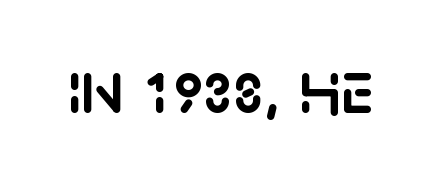
The image shows 77 px sans-serif type, upright; set normal letter spacing, not underlined; low stroke contrast and a large x-height.
